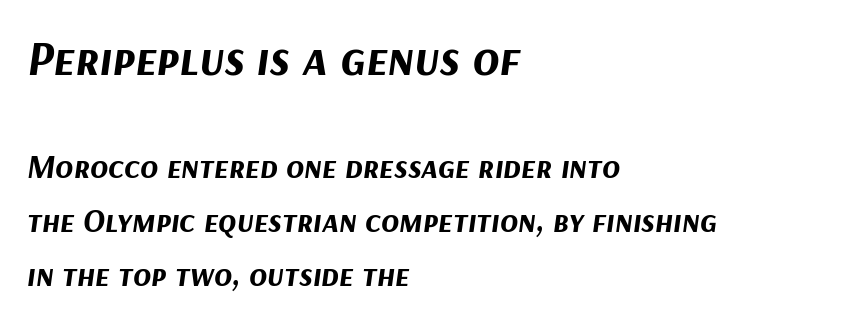
The image shows 49 px bold type, italic (leaning right); set left-aligned, normal line spacing (1.63x), normal letter spacing, not underlined; the first (top) block is 1.48x larger; medium stroke contrast and a medium x-height.
